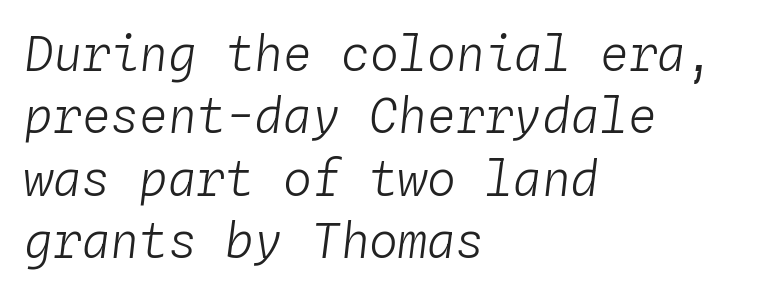
Q: Is the text bold? A: No.
Q: Is the text italic (slanted)? A: Yes, it leans right by about 4 degrees.
Q: Is the text underlined? A: No.
Q: How is the paragraph aligned? A: Left-aligned.
Q: Is the spacing between letters normal or unusually wide? A: Normal.
Q: Is the spacing between lines tight, normal or loose? A: Normal.
Q: Width (condensed, normal, or wide)? A: Normal.
Q: Stroke contrast? A: Low.
Q: x-height? A: Medium.
Q: Monospaced? A: Yes.
